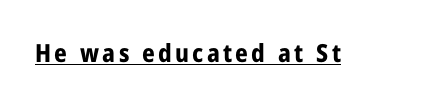
Notice how a bar underscores the lettering throughout. The axis of the letterforms is exactly vertical. Caption: bold face, heavy strokes.
